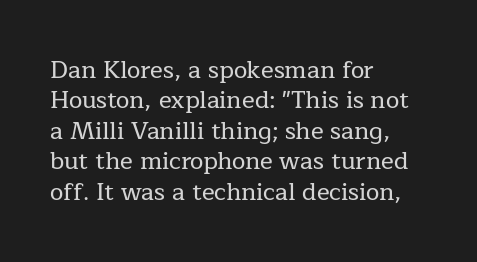
Unmarked baselines from the first word to the last. Short and long lines alike share a common starting point at left. The horizontal fit of the characters is conventional and even. Leading matches the norm, producing a regular column. In terms of posture, this sample is upright.
